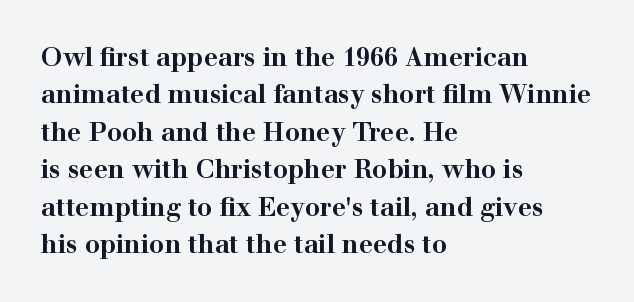
{"italic": "no", "bold": "yes", "underline": "no", "align": "left", "line_spacing": "normal", "line_spacing_ratio": 1.5, "letter_spacing": "normal", "letter_spacing_em": 0.0, "glyph_px": 25}
